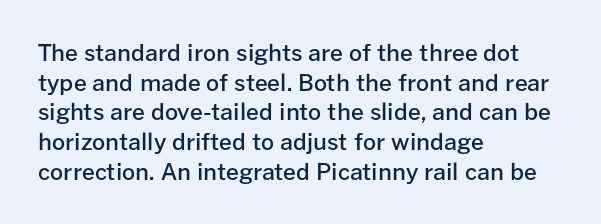
{"italic": "no", "bold": "semi", "underline": "no", "align": "left", "line_spacing": "normal", "line_spacing_ratio": 1.29, "letter_spacing": "normal", "letter_spacing_em": 0.0, "glyph_px": 23}
